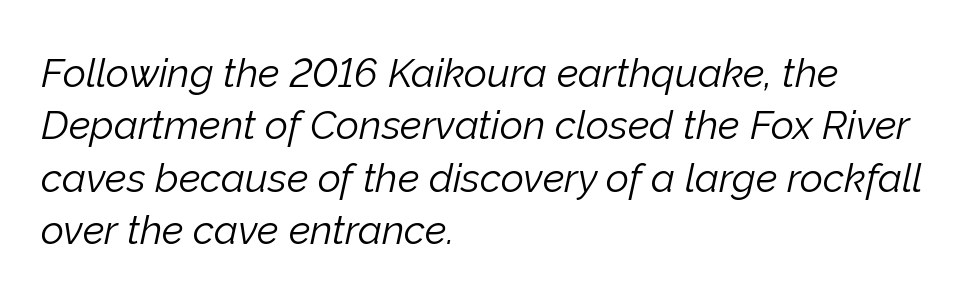
The image shows 40 px light type, italic (leaning right); set left-aligned, normal line spacing (1.31x), normal letter spacing, not underlined; low stroke contrast and a medium x-height.
